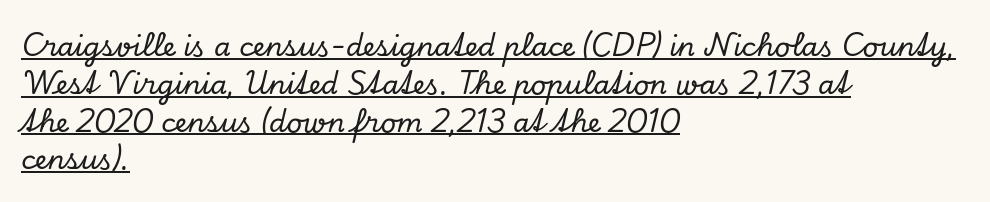
Q: Is the text italic (slanted)? A: Yes, it leans right by about 13 degrees.
Q: Is the text underlined? A: Yes.
Q: How is the paragraph aligned? A: Left-aligned.
Q: Is the spacing between letters normal or unusually wide? A: Normal.
Q: Is the spacing between lines tight, normal or loose? A: Normal.
